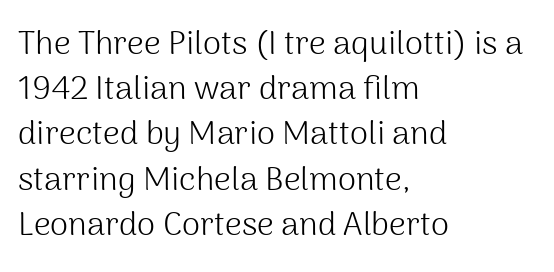
{"serif": "no", "italic": "no", "bold": "no", "weight": "light", "width": "normal", "stroke_contrast": "medium", "x_height": "medium", "monospaced": "no", "underline": "no", "align": "left", "line_spacing": "normal", "line_spacing_ratio": 1.37, "letter_spacing": "normal", "letter_spacing_em": 0.0, "glyph_px": 33}
